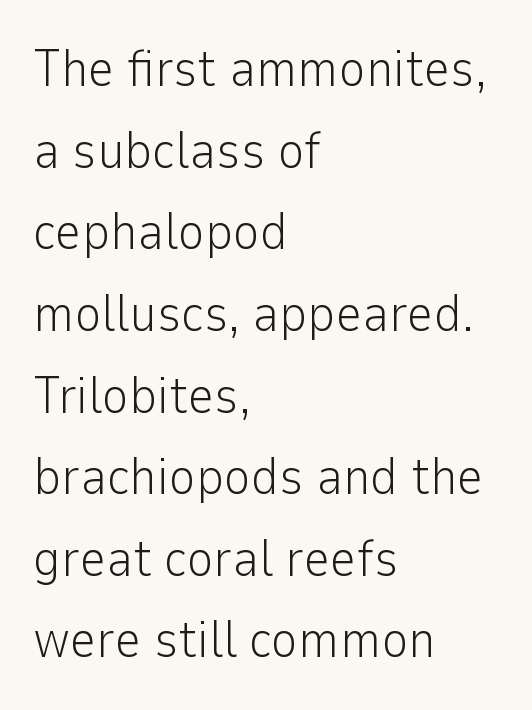
Compared with a centered layout, this one pins lines to the left instead. The type is set solid horizontally, with unmodified tracking. Classification — sans serif. The typesetting does not lean heavy: it is not bold.
